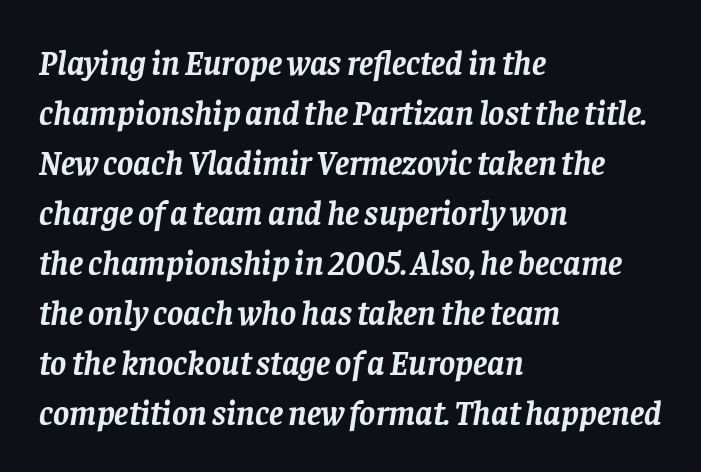
Q: Is the text bold? A: Yes.
Q: Is the text italic (slanted)? A: Yes, it leans right by about 8 degrees.
Q: Is the typeface a serif or a sans-serif typeface? A: Serif.
Q: Is the text underlined? A: No.
Q: How is the paragraph aligned? A: Left-aligned.
Q: Is the spacing between letters normal or unusually wide? A: Normal.
Q: Is the spacing between lines tight, normal or loose? A: Normal.
Q: Width (condensed, normal, or wide)? A: Normal.
Q: Stroke contrast? A: Low.
Q: x-height? A: Large.
Q: Monospaced? A: No.
